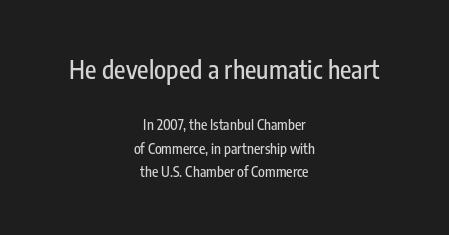
Rule under the text: the space is simply empty. Tracking here is standard; glyphs follow each other at the usual distance. The rendering positions every line midway between the sides. The face used here appears at its bigger size in the upper chunk. Every character sits straight up, as roman type does.
